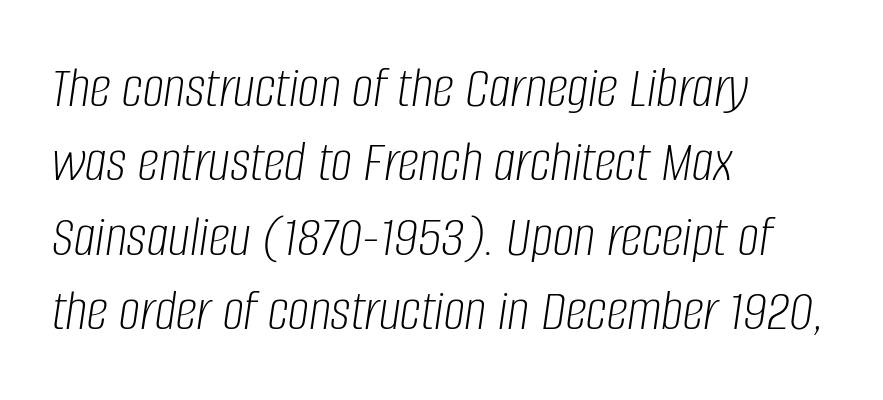
Is the letter spacing exaggerated? No — it looks like the ordinary default. The whole block is typeset with a tilt. Looks like regular typesetting: each glyph gets only the width it needs. Descender tails drop into unmarked territory.
